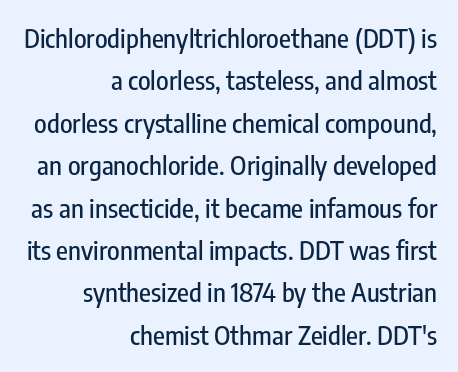
Unlike italic type, these characters show no tilt at all. Tracking value appears to be zero — textbook default spacing. Words float on clear page, feet unadorned. Line spacing here is normal. All the whitespace from short lines collects on the left.
